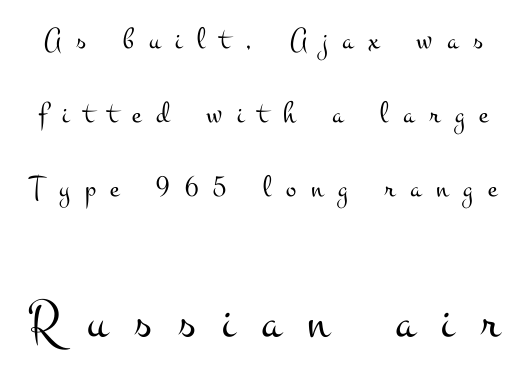
{"serif": "yes", "bold": "no", "weight": "light", "width": "wide", "stroke_contrast": "medium", "x_height": "small", "monospaced": "no", "underline": "no", "line_spacing": "loose", "line_spacing_ratio": 2.39, "letter_spacing": "wide", "letter_spacing_em": 0.48, "larger_block": "second", "size_ratio": 1.77, "glyph_px": 55}
